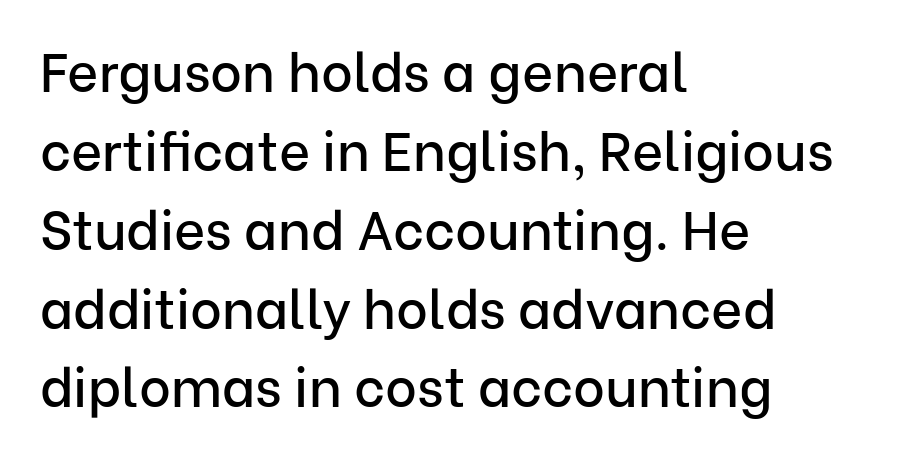
The image shows 54 px sans-serif type, upright; set left-aligned, normal line spacing (1.46x), normal letter spacing, not underlined; low stroke contrast and a medium x-height.
